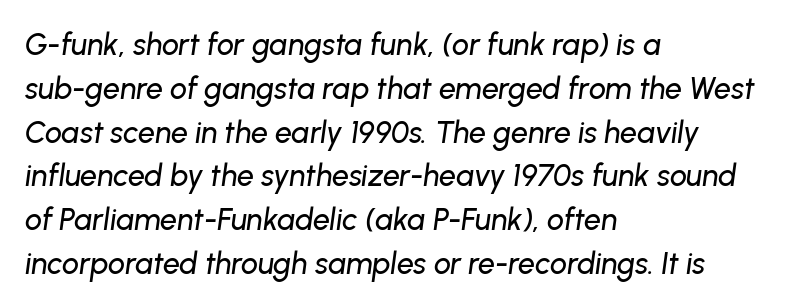
Vertically, the passage feels balanced, rows spaced as you'd expect. The passage shown leans; its letterforms are oblique. No extra tracking has been applied to these lines. The passage shown is typed in a proportional face where columns would drift.
